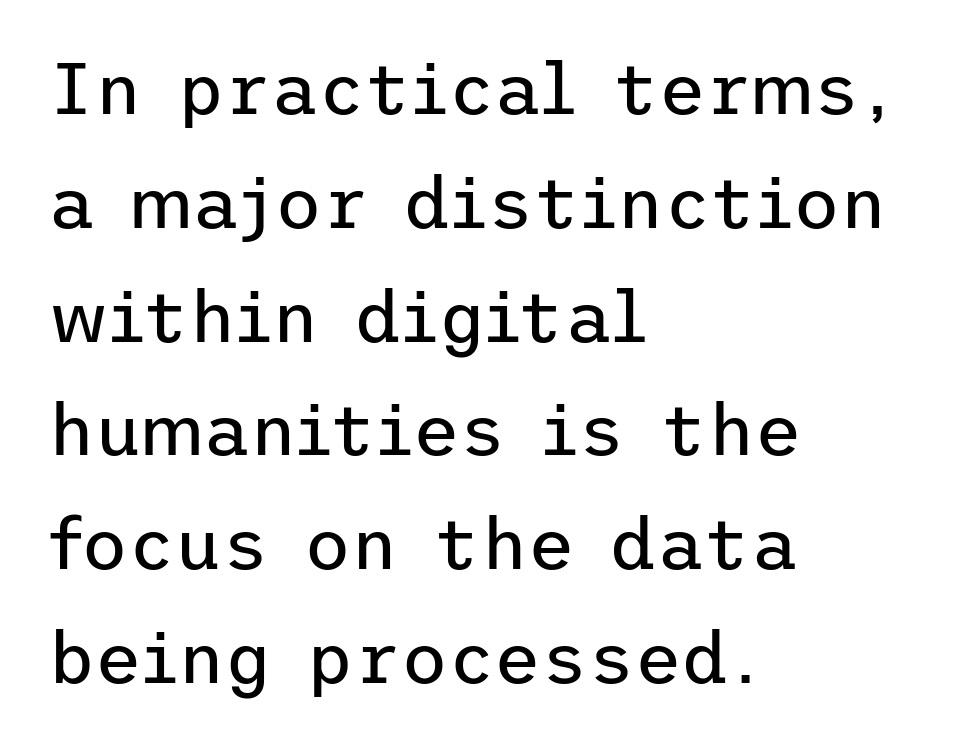
The letters stand straight up with perfectly vertical stems. Is there much room between lines? A standard amount, neither cramped nor airy. I'd call this a sans setting — the letters go barefoot. Observe the ordinary spacing: letters are neighbours, not strangers.
